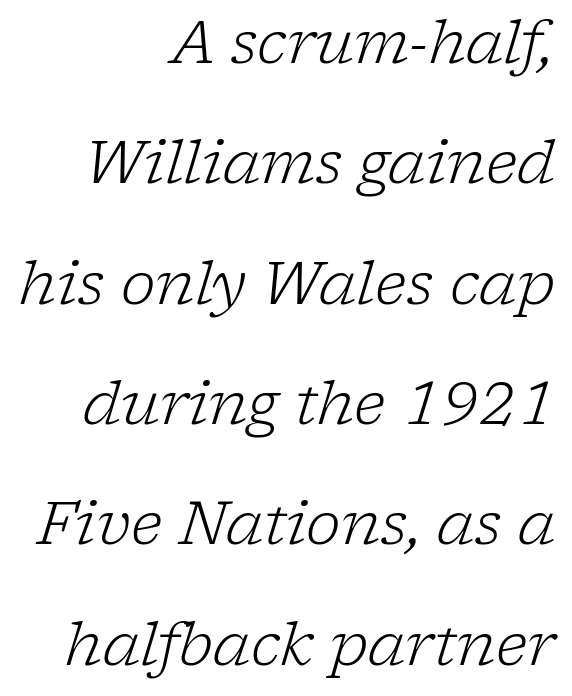
Short and long lines alike share a common ending point at right. Here the designer chose a conventional face with non-uniform glyph widths. The line-height multiplier appears high, well above default. Heft: none added — not bold. The type family on display is of the serif kind. This sample uses plain, unmodified letter spacing.
